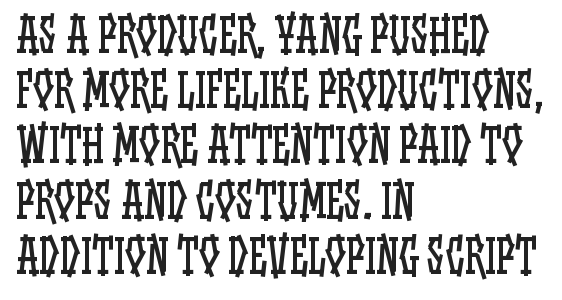
Q: Is the text bold? A: No.
Q: Is the text italic (slanted)? A: No, it is upright.
Q: Is the text underlined? A: No.
Q: How is the paragraph aligned? A: Left-aligned.
Q: Is the spacing between letters normal or unusually wide? A: Normal.
Q: Width (condensed, normal, or wide)? A: Condensed.
Q: Stroke contrast? A: Low.
Q: x-height? A: Large.
Q: Monospaced? A: No.
